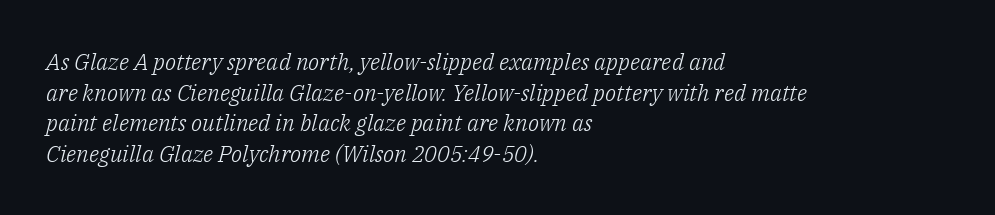
Leading: standard. Think standard paragraph weight, or any step lighter than that. The space directly below the letters is spotless. The ragged edge is on the right, which tells us the setting is flush left.
